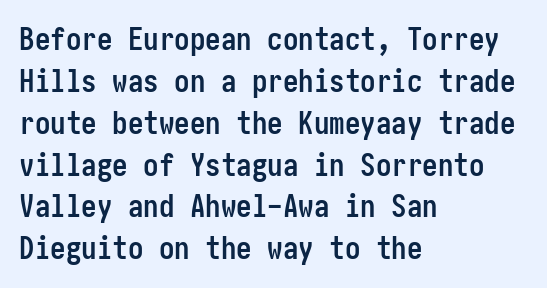
{"serif": "no", "italic": "no", "bold": "yes", "weight": "semibold", "width": "condensed", "stroke_contrast": "low", "x_height": "medium", "underline": "no", "align": "left", "line_spacing": "normal", "line_spacing_ratio": 1.35, "letter_spacing": "normal", "letter_spacing_em": 0.0, "glyph_px": 31}
